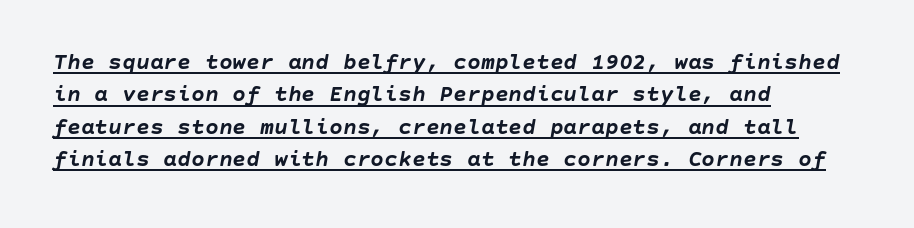
The image shows 23 px bold type, italic (leaning right); set left-aligned, normal line spacing (1.41x), normal letter spacing, underlined.
